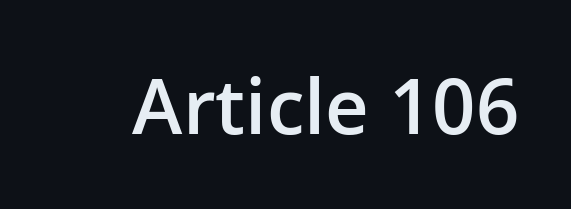
Q: Is the text bold? A: Semi-bold.
Q: Is the text italic (slanted)? A: No, it is upright.
Q: Is the typeface a serif or a sans-serif typeface? A: Sans-serif.
Q: Is the text underlined? A: No.
Q: Is the spacing between letters normal or unusually wide? A: Normal.
Q: Width (condensed, normal, or wide)? A: Normal.
Q: Stroke contrast? A: Low.
Q: x-height? A: Medium.
Q: Monospaced? A: No.
